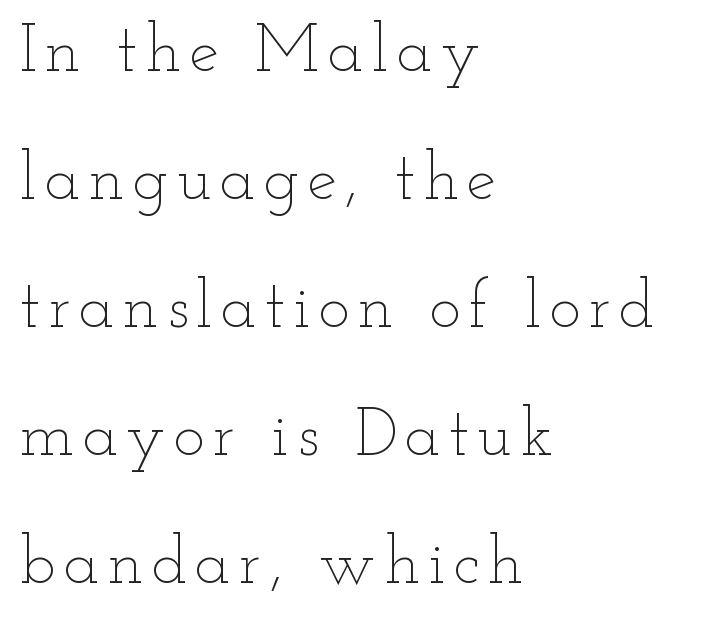
The image shows 67 px thin, wide type, upright; set left-aligned, loose line spacing (1.91x), not underlined; low stroke contrast and a small x-height.
